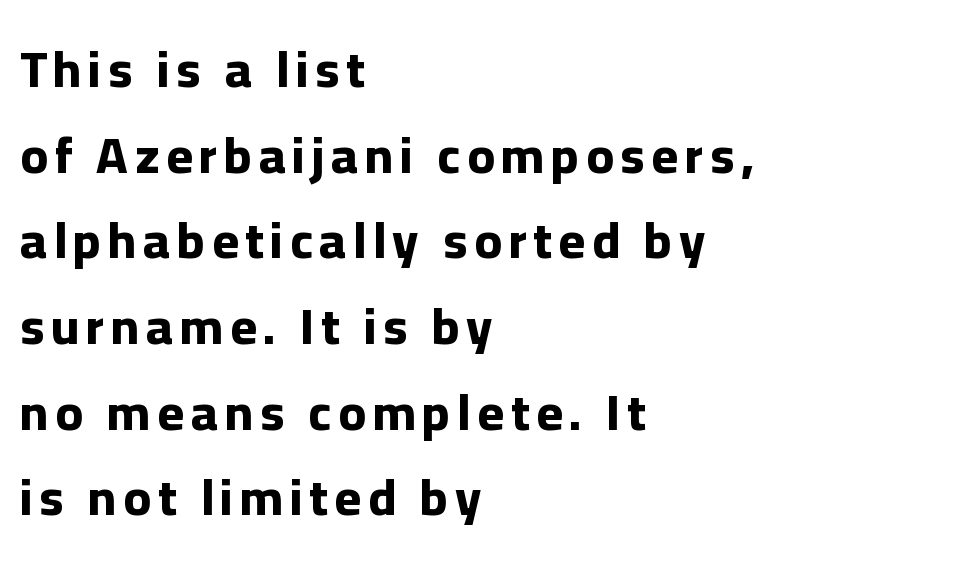
{"serif": "no", "italic": "no", "bold": "yes", "weight": "bold", "width": "normal", "stroke_contrast": "low", "x_height": "medium", "monospaced": "no", "underline": "no", "align": "left", "line_spacing": "normal", "line_spacing_ratio": 1.68, "glyph_px": 51}
